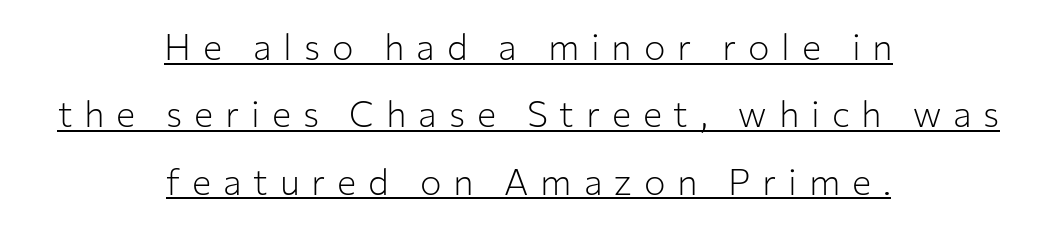
The image shows 36 px light sans-serif type, upright; set centered, line spacing 1.87x, unusually wide letter spacing (+0.33 em), underlined; low stroke contrast and a medium x-height.
